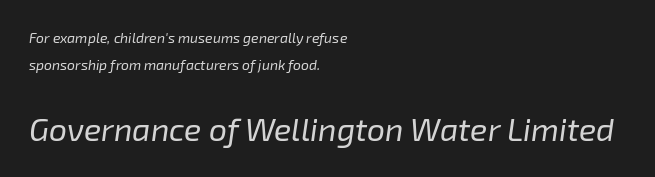
Note the varied advance widths — an 'i' is clearly narrower than an 'm'. This is oblique type, the kind used for emphasis or titles. Between these two stacked blocks, the lower one wins on size. Reading down the column, the eye jumps a long way to each next line.
